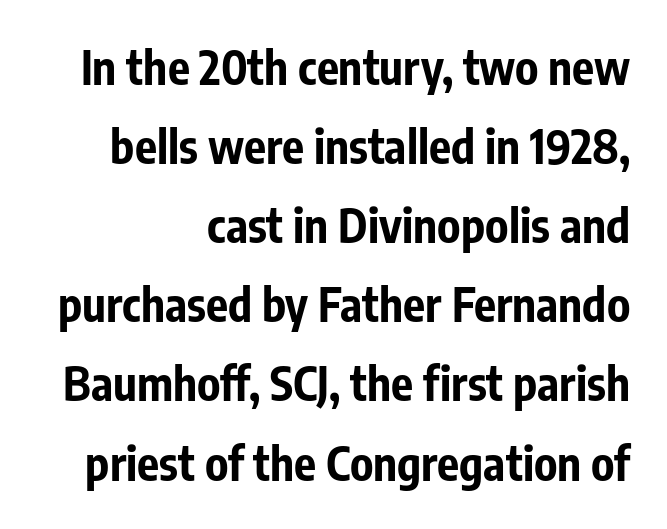
{"serif": "no", "italic": "no", "bold": "yes", "weight": "bold", "width": "condensed", "stroke_contrast": "low", "x_height": "medium", "monospaced": "no", "underline": "no", "align": "right", "line_spacing_ratio": 1.72, "letter_spacing": "normal", "letter_spacing_em": 0.0, "glyph_px": 46}
